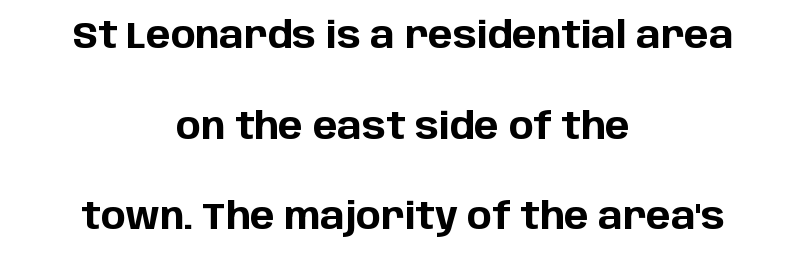
The image shows 37 px bold sans-serif type, upright; set centered, loose line spacing (2.45x), normal letter spacing, not underlined; low stroke contrast and a large x-height.
